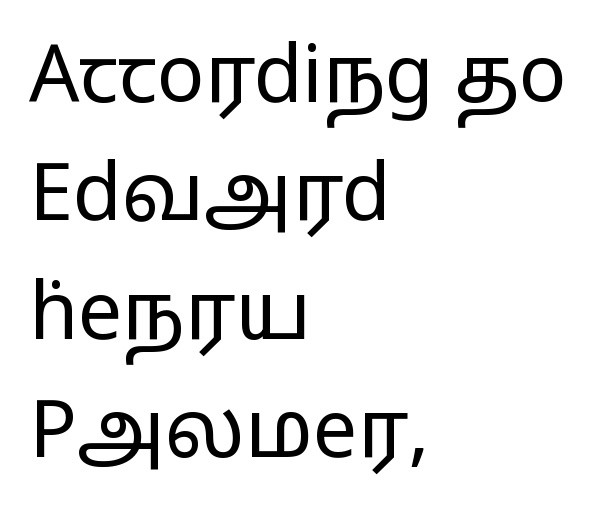
Q: Is the text bold? A: No.
Q: Is the text italic (slanted)? A: No, it is upright.
Q: Is the typeface a serif or a sans-serif typeface? A: Sans-serif.
Q: Is the text underlined? A: No.
Q: How is the paragraph aligned? A: Left-aligned.
Q: Is the spacing between letters normal or unusually wide? A: Normal.
Q: Is the spacing between lines tight, normal or loose? A: Normal.
Q: Width (condensed, normal, or wide)? A: Wide.
Q: Stroke contrast? A: Low.
Q: x-height? A: Medium.
Q: Monospaced? A: No.
